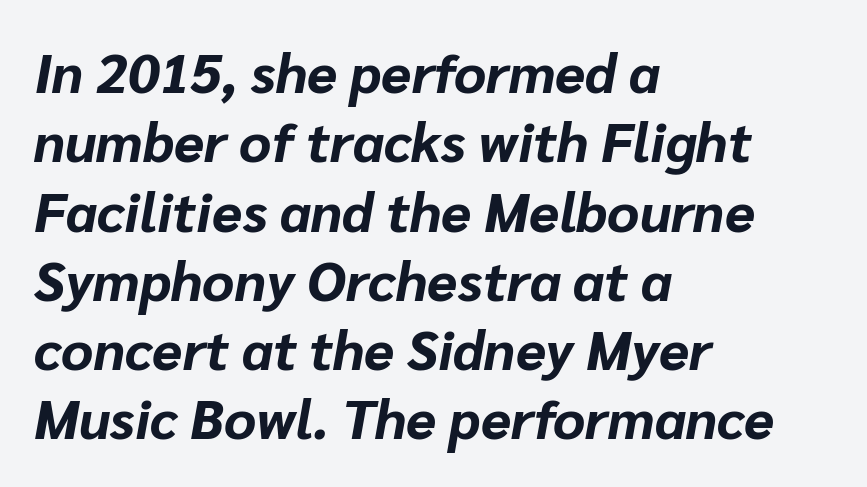
Q: Is the text bold? A: Yes.
Q: Is the text italic (slanted)? A: Yes, it leans right by about 10 degrees.
Q: Is the text underlined? A: No.
Q: How is the paragraph aligned? A: Left-aligned.
Q: Is the spacing between letters normal or unusually wide? A: Normal.
Q: Is the spacing between lines tight, normal or loose? A: Normal.
Q: Width (condensed, normal, or wide)? A: Normal.
Q: Stroke contrast? A: Low.
Q: x-height? A: Medium.
Q: Monospaced? A: No.
